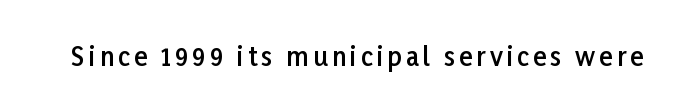
Each row of text sits above clean, open space. The strokes are fattened partway — semibold, not bold. Italic? Not at all — the glyphs are vertical.
